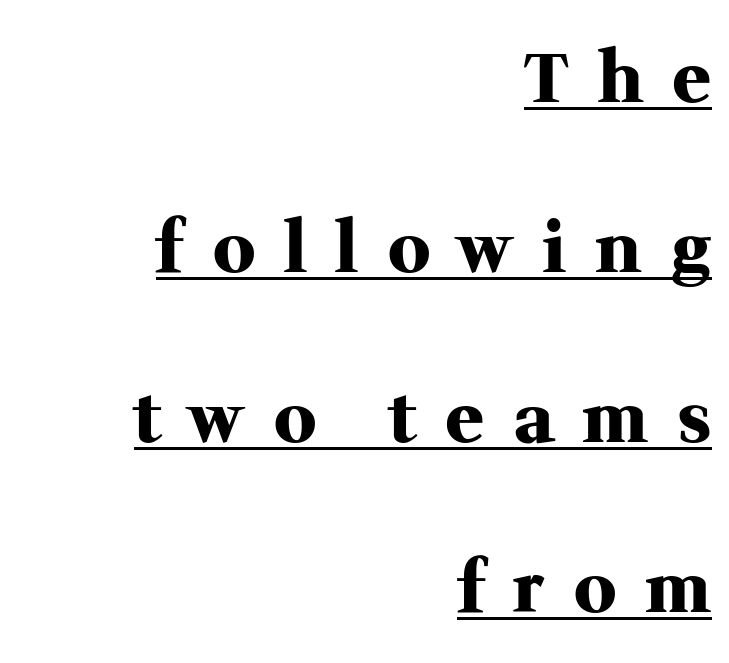
{"serif": "yes", "italic": "no", "bold": "yes", "weight": "heavy", "width": "normal", "stroke_contrast": "medium", "x_height": "medium", "monospaced": "no", "underline": "yes", "align": "right", "line_spacing": "loose", "line_spacing_ratio": 2.43, "letter_spacing": "wide", "letter_spacing_em": 0.43, "glyph_px": 70}
